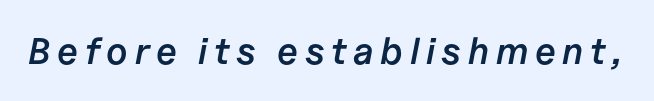
{"italic": "yes", "lean": "right", "slant_degrees": 11, "bold": "semi", "weight": "semibold", "width": "normal", "stroke_contrast": "low", "x_height": "medium", "monospaced": "no", "underline": "no", "glyph_px": 37}
